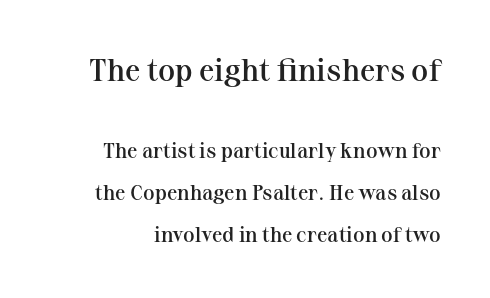
The image shows 31 px semibold serif type, upright; set loose line spacing (2.0x), normal letter spacing, not underlined; the first (top) block is 1.48x larger; medium stroke contrast and a medium x-height.
